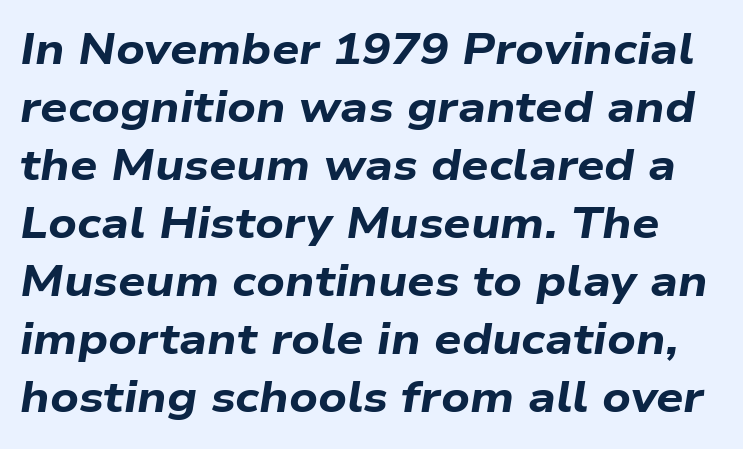
Q: Is the text bold? A: Yes.
Q: Is the text italic (slanted)? A: Yes, it leans right by about 9 degrees.
Q: Is the text underlined? A: No.
Q: Is the spacing between letters normal or unusually wide? A: Normal.
Q: Is the spacing between lines tight, normal or loose? A: Normal.
Q: Width (condensed, normal, or wide)? A: Wide.
Q: Stroke contrast? A: Low.
Q: x-height? A: Medium.
Q: Monospaced? A: No.
